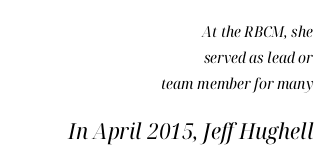
{"italic": "yes", "lean": "right", "slant_degrees": 12, "bold": "no", "underline": "no", "align": "right", "line_spacing_ratio": 1.72, "letter_spacing": "normal", "letter_spacing_em": 0.0, "larger_block": "second", "size_ratio": 1.47, "glyph_px": 22}
